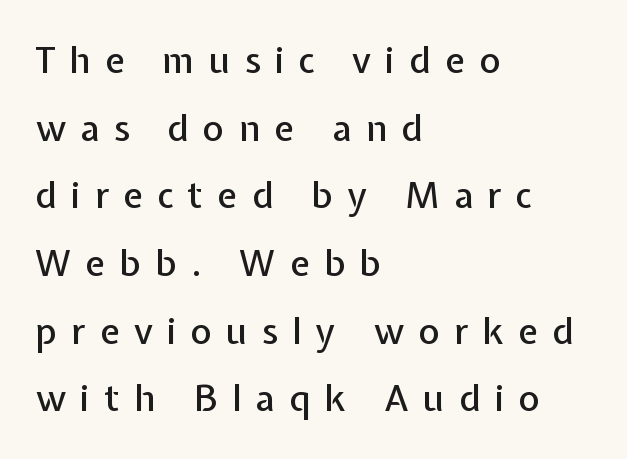
Q: Is the text italic (slanted)? A: No, it is upright.
Q: Is the typeface a serif or a sans-serif typeface? A: Sans-serif.
Q: Is the text underlined? A: No.
Q: How is the paragraph aligned? A: Left-aligned.
Q: Is the spacing between letters normal or unusually wide? A: Unusually wide.
Q: Width (condensed, normal, or wide)? A: Normal.
Q: Stroke contrast? A: Low.
Q: x-height? A: Medium.
Q: Monospaced? A: No.
